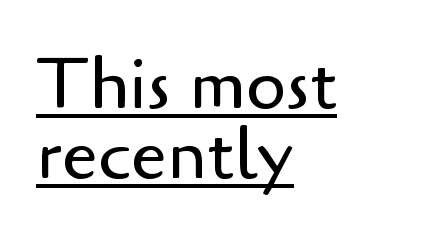
The image shows 72 px regular-weight sans-serif type, upright; set left-aligned, tight line spacing (0.97x), normal letter spacing, underlined; low stroke contrast and a small x-height.
